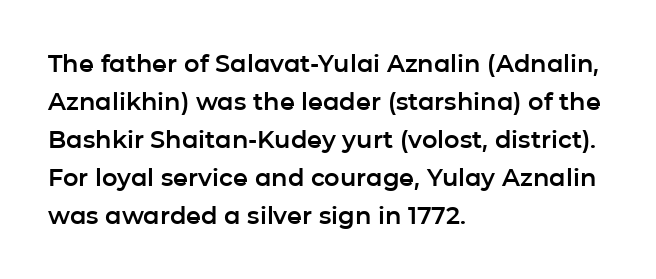
The specimen omits any rule beneath the text block's lines. Alignment: flush left. Italic? Not at all — the glyphs are vertical. The lines sit at an ordinary, default distance from one another. You could call the tracking neutral — neither tight nor loose.
